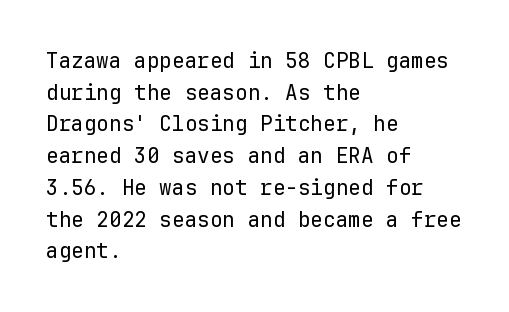
The image shows 21 px text type, upright; set left-aligned, normal line spacing (1.51x), normal letter spacing, not underlined.
